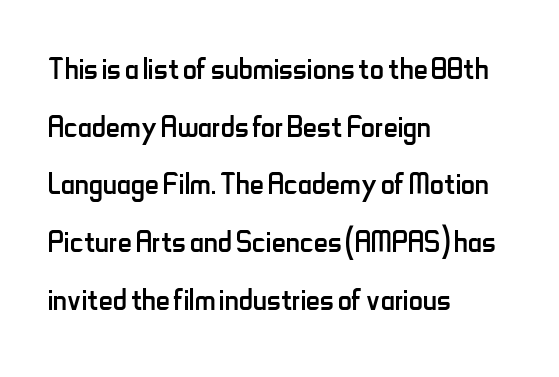
Looks like regular typesetting: each glyph gets only the width it needs. The area under the type is left untouched. This rendering leaves character spacing at its baseline value. A normal amount of white space separates one row of letters from the next. This rendering employs a face without finishing strokes, i.e., a sans-serif. A roman cut, with each character standing at attention.
